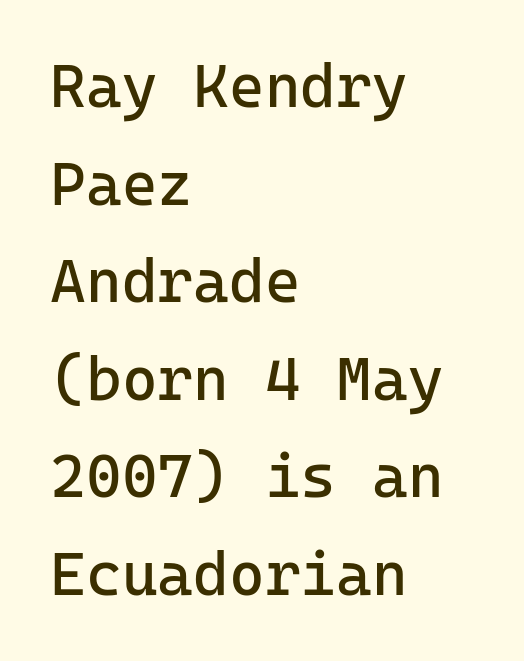
{"serif": "no", "italic": "no", "bold": "no", "weight": "regular", "width": "normal", "stroke_contrast": "low", "x_height": "medium", "underline": "no", "align": "left", "line_spacing": "normal", "line_spacing_ratio": 1.6, "letter_spacing": "normal", "letter_spacing_em": 0.0, "glyph_px": 61}
